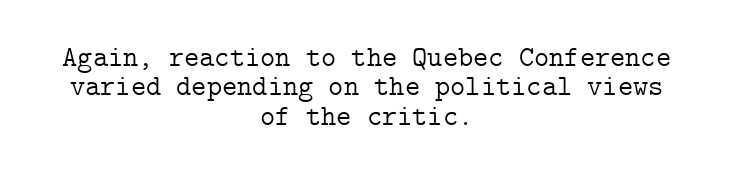
No extra ink here — the face is not bold. The font family rendered here belongs to the serif group. Lines of text with bare space underneath. A typesetter would call this zero additional tracking. Quick note: interline space is minimal.
